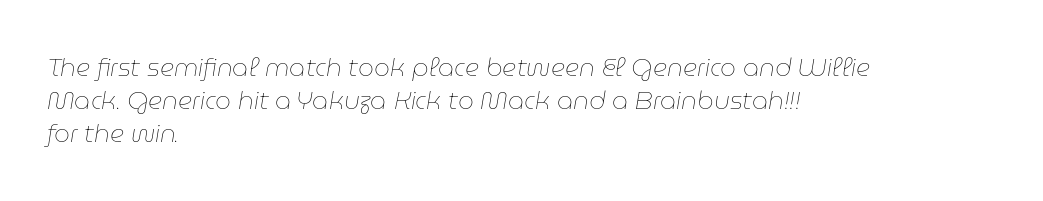
The image shows 25 px text type, italic (leaning right); set left-aligned, normal line spacing (1.32x), normal letter spacing, not underlined.
